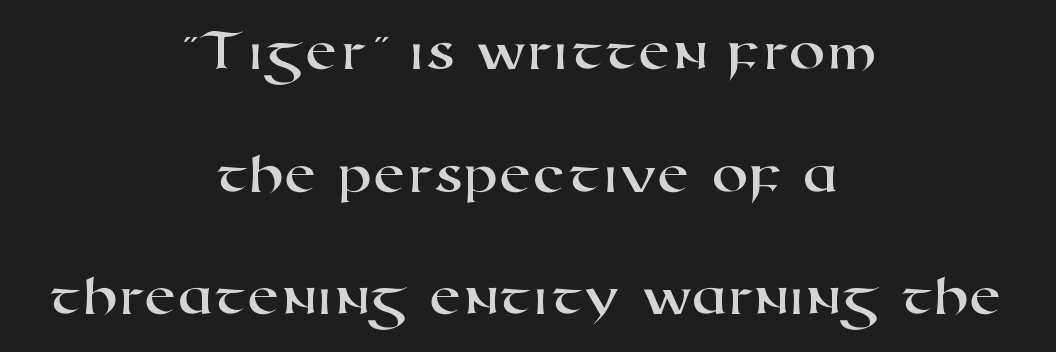
Q: Is the typeface a serif or a sans-serif typeface? A: Sans-serif.
Q: Is the text underlined? A: No.
Q: How is the paragraph aligned? A: Centered.
Q: Is the spacing between letters normal or unusually wide? A: Normal.
Q: Is the spacing between lines tight, normal or loose? A: Loose.
Q: Width (condensed, normal, or wide)? A: Wide.
Q: Stroke contrast? A: High.
Q: x-height? A: Medium.
Q: Monospaced? A: No.
